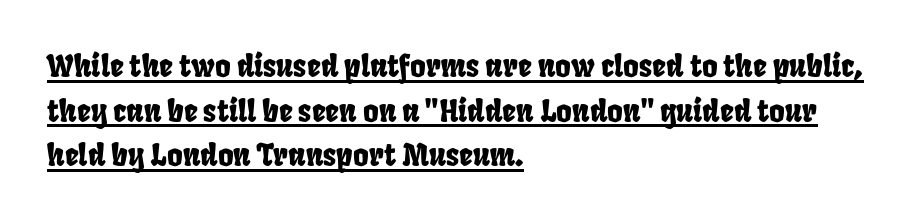
{"serif": "no", "width": "condensed", "stroke_contrast": "low", "x_height": "large", "monospaced": "no", "underline": "yes", "align": "left", "line_spacing": "normal", "line_spacing_ratio": 1.49, "letter_spacing": "normal", "letter_spacing_em": 0.0, "glyph_px": 30}
